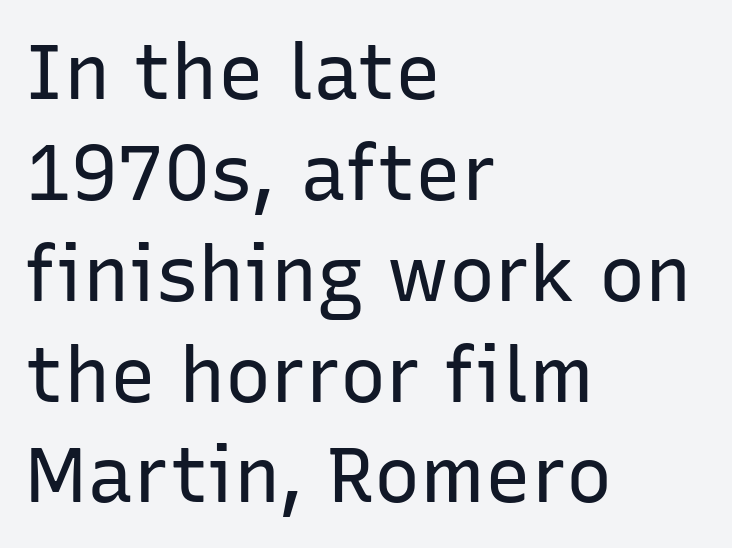
The image shows 77 px regular-weight sans-serif type, upright; set left-aligned, normal line spacing (1.31x), normal letter spacing, not underlined; low stroke contrast and a medium x-height.
